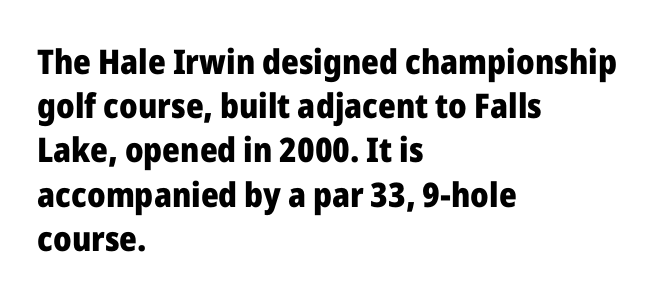
The image shows 34 px heavy sans-serif type, upright; set left-aligned, normal line spacing (1.3x), normal letter spacing, not underlined; low stroke contrast and a medium x-height.
